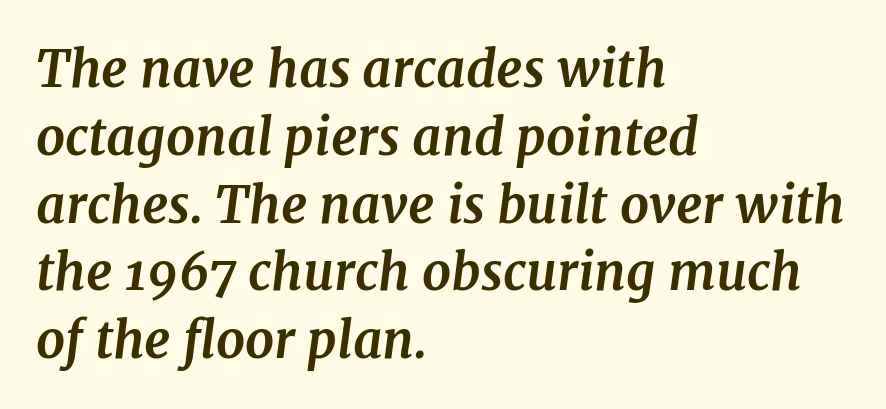
{"serif": "yes", "italic": "yes", "lean": "right", "slant_degrees": 7, "bold": "yes", "weight": "bold", "width": "normal", "stroke_contrast": "medium", "x_height": "medium", "monospaced": "no", "underline": "no", "align": "left", "line_spacing": "normal", "line_spacing_ratio": 1.33, "letter_spacing": "normal", "letter_spacing_em": 0.0, "glyph_px": 51}
